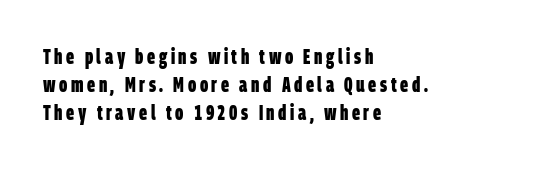
Unmarked baselines from the first word to the last. Heft: maximum for text — a bold. The rag falls on the right side of this text block. These lines sit exactly where default settings would place them.
